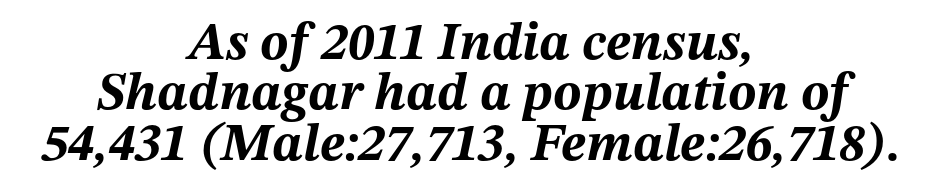
The image shows 53 px bold type, italic (leaning right); set centered, tight line spacing (0.95x), normal letter spacing, not underlined; medium stroke contrast and a medium x-height.
